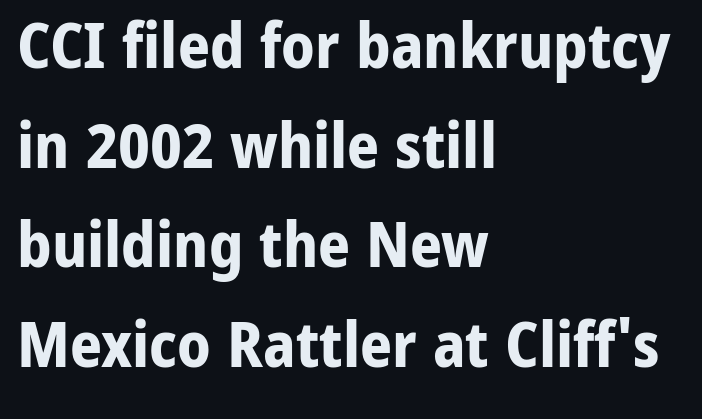
Designer's note — italics off, roman on. I'd describe the lettering as bold — thick and assertive. Typographically, this falls in the sans-serif category. The paragraph shown leans on its left margin. Baseline-to-baseline distance is the conventional proportion of letter height. Each letter keeps its own natural width here, so spacing adapts to shape.
